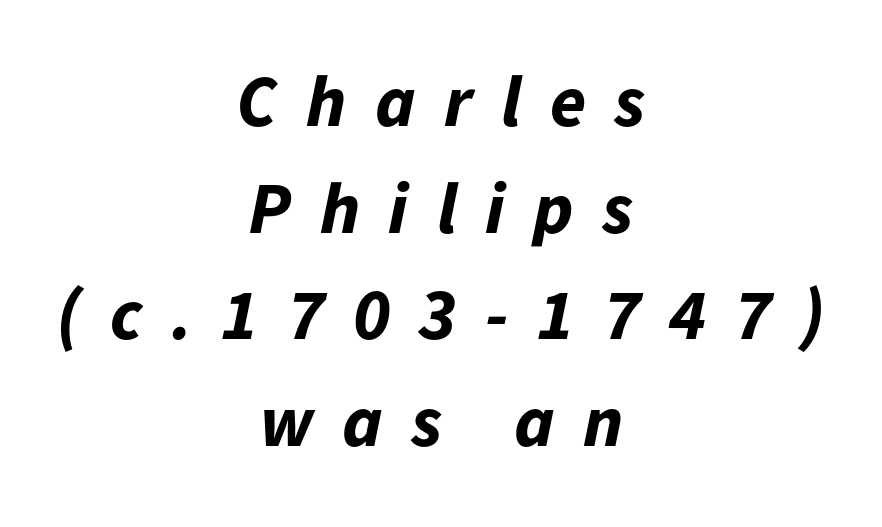
{"italic": "yes", "lean": "right", "slant_degrees": 11, "bold": "yes", "weight": "bold", "width": "normal", "stroke_contrast": "low", "x_height": "medium", "monospaced": "no", "underline": "no", "align": "center", "line_spacing": "normal", "line_spacing_ratio": 1.46, "letter_spacing": "wide", "letter_spacing_em": 0.39, "glyph_px": 73}
